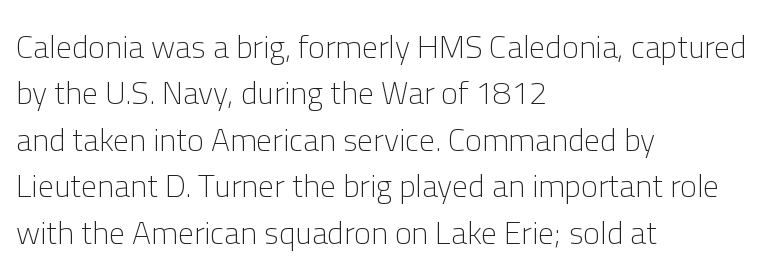
Vertical spacing — default. Each word holds together tightly as a unit, with standard inter-letter gaps. These lines are rendered in a variable-pitch font. Which margin do the lines hug? The left one — the right edge is uneven. Ink coverage per letter is moderate at most.
